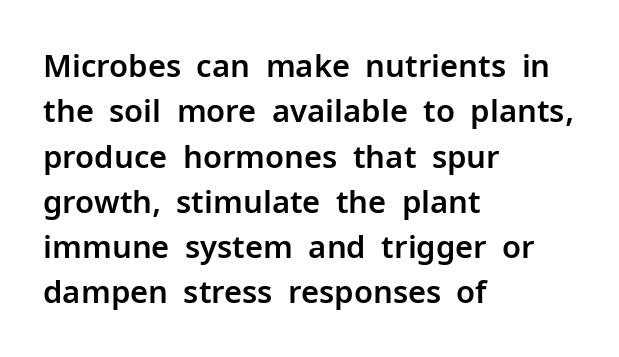
Classification — sans serif. In CSS terms this would be text-align: left. Nothing unusual about the tracking: characters are spaced as the font intends. Summary of vertical rhythm: regular, with standard interline spacing. The specimen omits any rule beneath the text block's lines. These lines were composed using upright roman letters.
